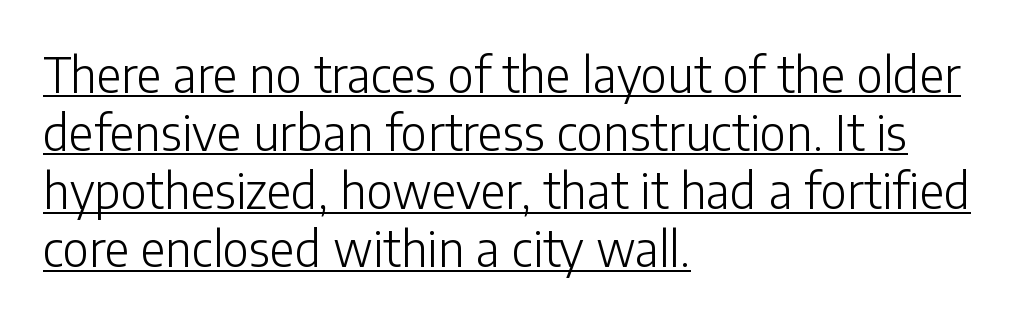
Q: Is the text bold? A: No.
Q: Is the text italic (slanted)? A: No, it is upright.
Q: Is the typeface a serif or a sans-serif typeface? A: Sans-serif.
Q: Is the text underlined? A: Yes.
Q: How is the paragraph aligned? A: Left-aligned.
Q: Is the spacing between letters normal or unusually wide? A: Normal.
Q: Width (condensed, normal, or wide)? A: Normal.
Q: Stroke contrast? A: Low.
Q: x-height? A: Medium.
Q: Monospaced? A: No.
